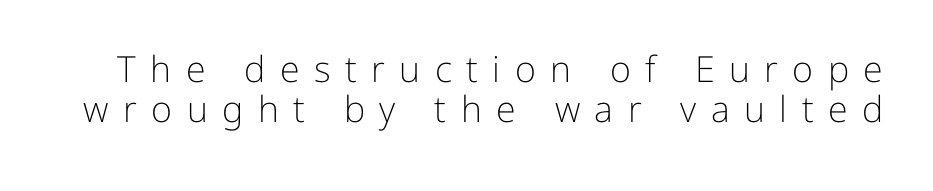
{"serif": "no", "italic": "no", "bold": "no", "weight": "light", "width": "normal", "stroke_contrast": "low", "x_height": "medium", "monospaced": "no", "underline": "no", "line_spacing": "tight", "line_spacing_ratio": 1.12, "letter_spacing": "wide", "letter_spacing_em": 0.4, "glyph_px": 36}
